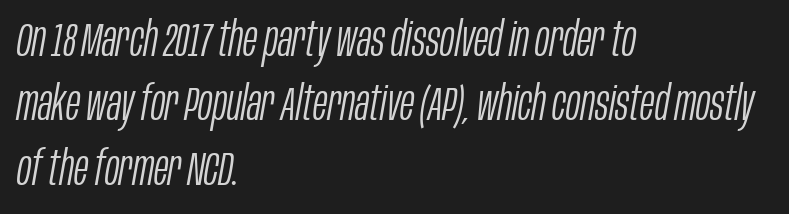
{"italic": "yes", "lean": "right", "slant_degrees": 10, "bold": "no", "weight": "light", "width": "condensed", "stroke_contrast": "low", "x_height": "large", "monospaced": "no", "underline": "no", "align": "left", "line_spacing": "normal", "line_spacing_ratio": 1.34, "letter_spacing": "normal", "letter_spacing_em": 0.0, "glyph_px": 48}
